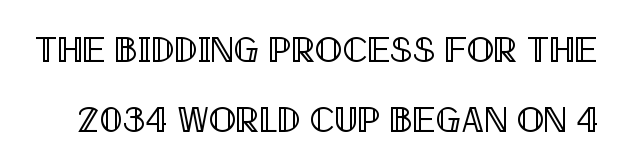
When letters stand straight like this, we call the style roman or upright. In terms of letterspacing, this is plain default setting. The line-height multiplier appears high, well above default. Nobody drew a line under any word here. The letters advance in unequal steps, a hallmark of proportional type.
